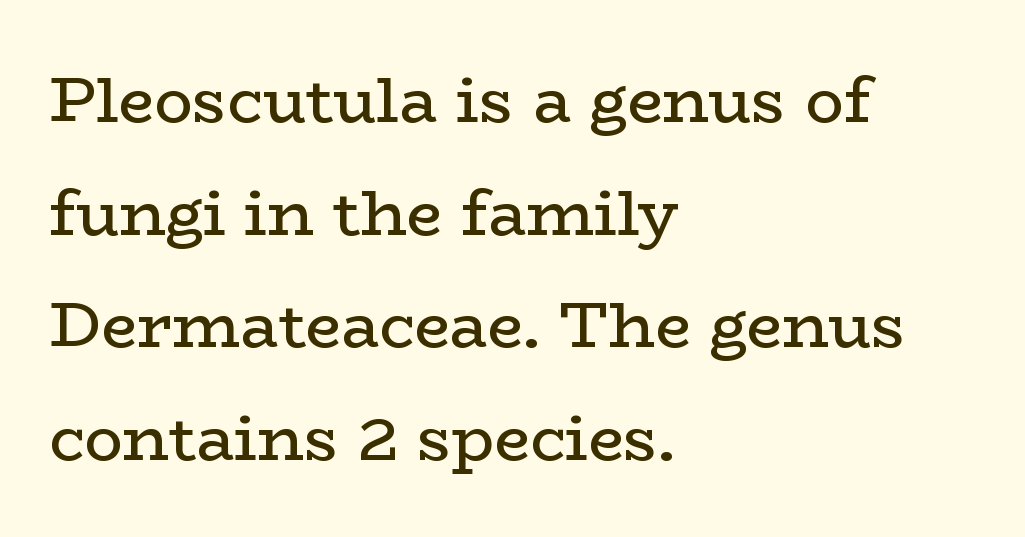
Q: Is the text bold? A: No.
Q: Is the text italic (slanted)? A: No, it is upright.
Q: Is the typeface a serif or a sans-serif typeface? A: Serif.
Q: Is the text underlined? A: No.
Q: How is the paragraph aligned? A: Left-aligned.
Q: Is the spacing between letters normal or unusually wide? A: Normal.
Q: Width (condensed, normal, or wide)? A: Wide.
Q: Stroke contrast? A: Low.
Q: x-height? A: Medium.
Q: Monospaced? A: No.
